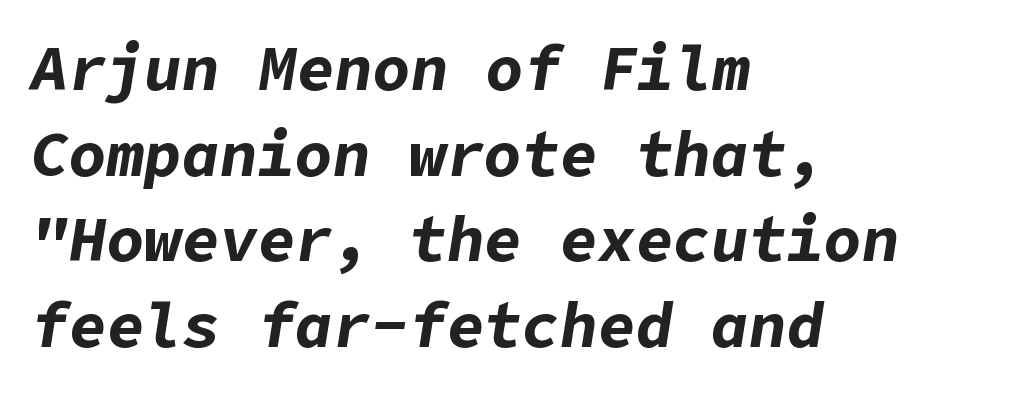
{"italic": "yes", "lean": "right", "slant_degrees": 9, "bold": "yes", "weight": "bold", "width": "normal", "stroke_contrast": "low", "x_height": "medium", "underline": "no", "align": "left", "line_spacing": "normal", "line_spacing_ratio": 1.36, "letter_spacing": "normal", "letter_spacing_em": 0.0, "glyph_px": 63}
